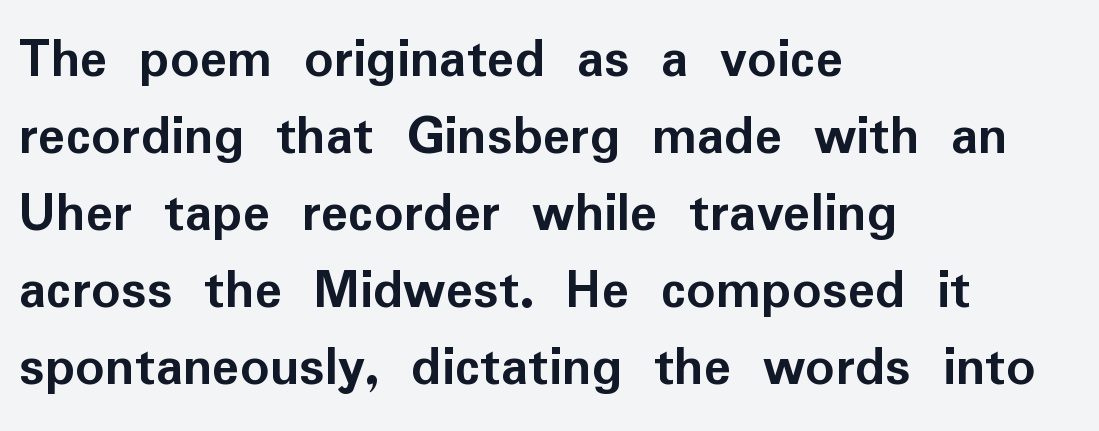
{"serif": "no", "italic": "no", "bold": "yes", "weight": "semibold", "width": "normal", "stroke_contrast": "low", "x_height": "medium", "monospaced": "no", "underline": "no", "align": "left", "line_spacing": "normal", "line_spacing_ratio": 1.35, "letter_spacing": "normal", "letter_spacing_em": 0.0, "glyph_px": 57}
